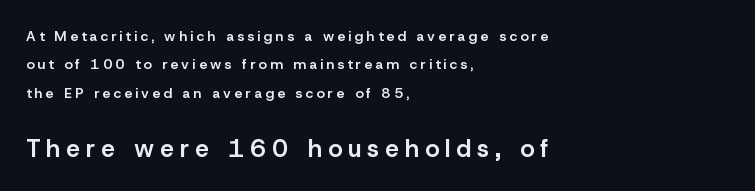
The image shows 25 px text type, upright; set left-aligned, loose line spacing (2.02x), unusually wide letter spacing (+0.23 em), not underlined; the second (bottom) block is 1.79x larger.
